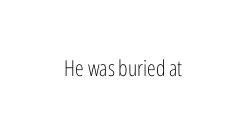
The image shows 22 px text type, upright; set normal letter spacing, not underlined.
